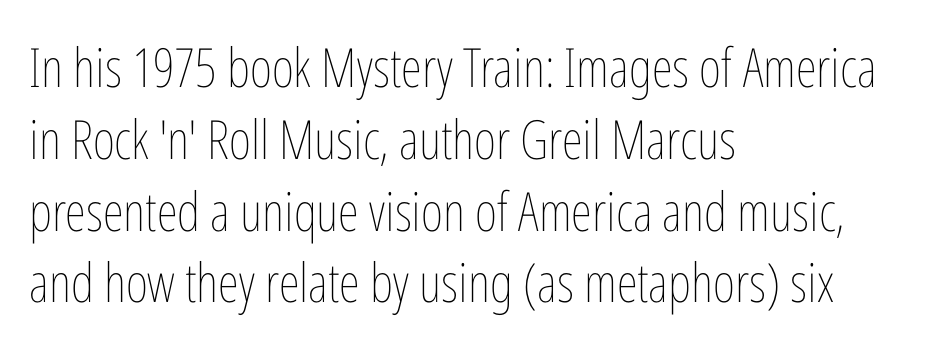
{"italic": "no", "bold": "no", "weight": "thin", "width": "condensed", "stroke_contrast": "low", "x_height": "medium", "monospaced": "no", "underline": "no", "align": "left", "line_spacing": "normal", "line_spacing_ratio": 1.33, "letter_spacing": "normal", "letter_spacing_em": 0.0, "glyph_px": 54}
